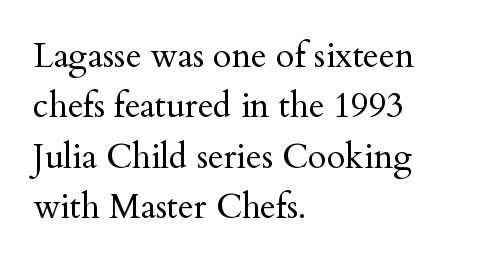
Q: Is the text bold? A: No.
Q: Is the text italic (slanted)? A: No, it is upright.
Q: Is the typeface a serif or a sans-serif typeface? A: Serif.
Q: Is the text underlined? A: No.
Q: How is the paragraph aligned? A: Left-aligned.
Q: Is the spacing between letters normal or unusually wide? A: Normal.
Q: Is the spacing between lines tight, normal or loose? A: Normal.
Q: Width (condensed, normal, or wide)? A: Normal.
Q: Stroke contrast? A: Medium.
Q: x-height? A: Small.
Q: Monospaced? A: No.
